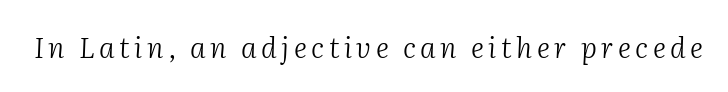
Q: Is the text bold? A: No.
Q: Is the text italic (slanted)? A: Yes, it leans right by about 2 degrees.
Q: Is the typeface a serif or a sans-serif typeface? A: Serif.
Q: Is the text underlined? A: No.
Q: Width (condensed, normal, or wide)? A: Normal.
Q: Stroke contrast? A: Medium.
Q: x-height? A: Medium.
Q: Monospaced? A: No.
